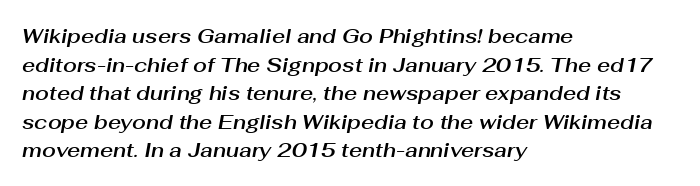
The image shows 20 px text type, italic (leaning right); set left-aligned, normal line spacing (1.43x), normal letter spacing, not underlined.
